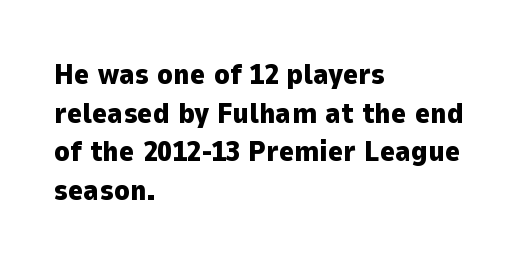
{"serif": "no", "italic": "no", "bold": "yes", "weight": "heavy", "width": "normal", "stroke_contrast": "low", "x_height": "medium", "monospaced": "no", "underline": "no", "align": "left", "line_spacing": "normal", "line_spacing_ratio": 1.33, "letter_spacing": "normal", "letter_spacing_em": 0.0, "glyph_px": 29}
